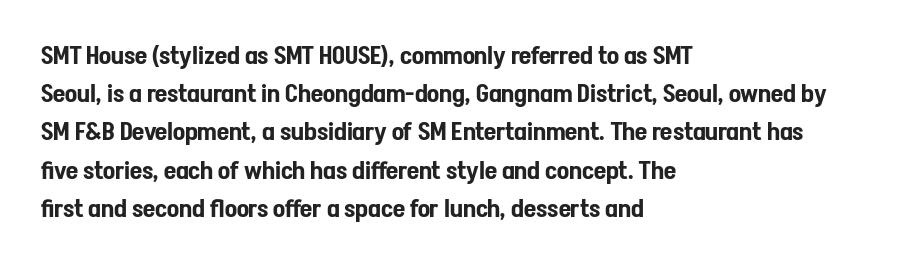
Q: Is the text italic (slanted)? A: No, it is upright.
Q: Is the text underlined? A: No.
Q: How is the paragraph aligned? A: Left-aligned.
Q: Is the spacing between letters normal or unusually wide? A: Normal.
Q: Is the spacing between lines tight, normal or loose? A: Normal.
